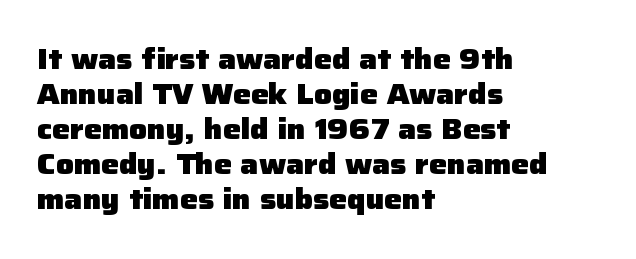
Q: Is the text bold? A: Yes.
Q: Is the text italic (slanted)? A: No, it is upright.
Q: Is the typeface a serif or a sans-serif typeface? A: Sans-serif.
Q: Is the text underlined? A: No.
Q: How is the paragraph aligned? A: Left-aligned.
Q: Is the spacing between letters normal or unusually wide? A: Normal.
Q: Is the spacing between lines tight, normal or loose? A: Normal.
Q: Width (condensed, normal, or wide)? A: Normal.
Q: Stroke contrast? A: Low.
Q: x-height? A: Medium.
Q: Monospaced? A: No.
